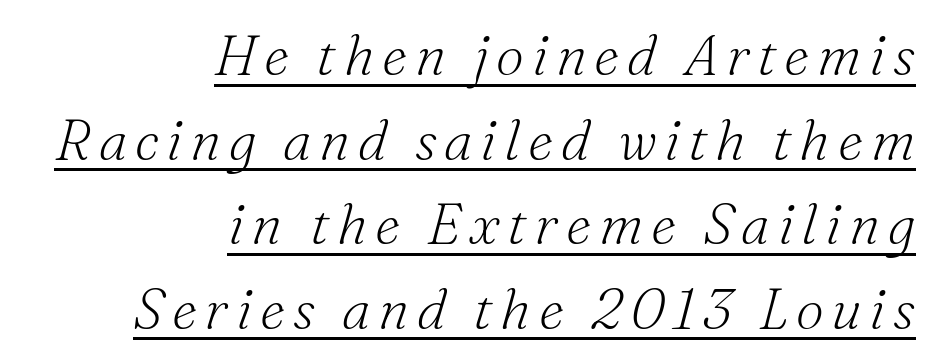
{"serif": "yes", "italic": "yes", "lean": "right", "slant_degrees": 16, "bold": "no", "weight": "light", "width": "normal", "stroke_contrast": "medium", "x_height": "small", "monospaced": "no", "underline": "yes", "align": "right", "line_spacing": "normal", "line_spacing_ratio": 1.51, "glyph_px": 56}
